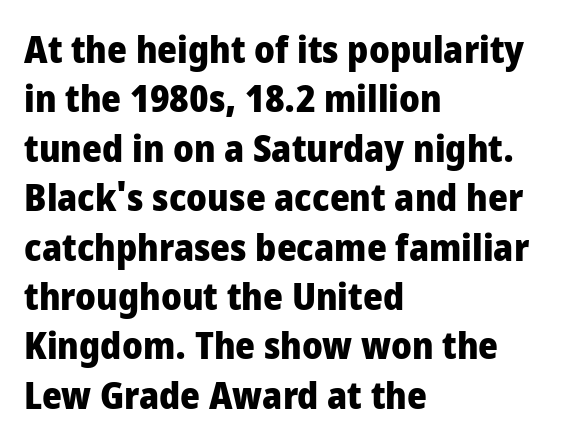
Q: Is the text bold? A: Yes.
Q: Is the text italic (slanted)? A: No, it is upright.
Q: Is the typeface a serif or a sans-serif typeface? A: Sans-serif.
Q: Is the text underlined? A: No.
Q: How is the paragraph aligned? A: Left-aligned.
Q: Is the spacing between letters normal or unusually wide? A: Normal.
Q: Is the spacing between lines tight, normal or loose? A: Normal.
Q: Width (condensed, normal, or wide)? A: Condensed.
Q: Stroke contrast? A: Low.
Q: x-height? A: Large.
Q: Monospaced? A: No.
